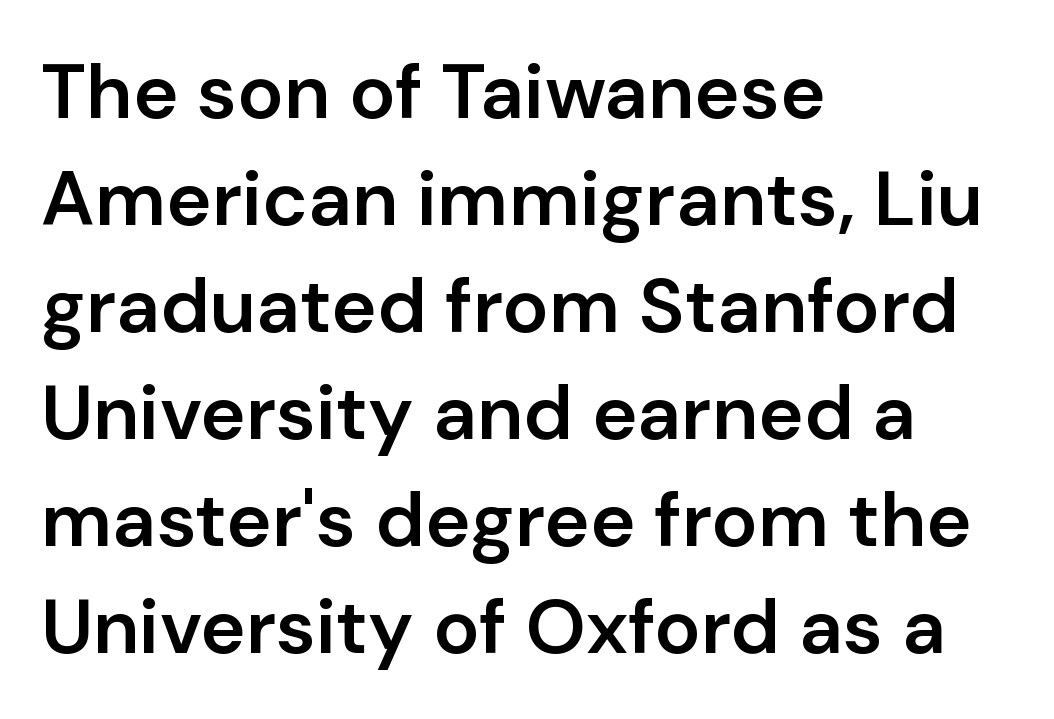
The image shows 77 px semibold sans-serif type, upright; set left-aligned, normal line spacing (1.39x), normal letter spacing, not underlined; low stroke contrast and a medium x-height.
